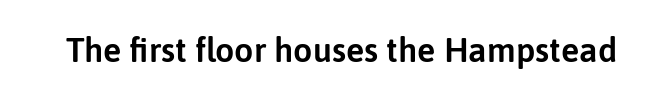
The image shows 34 px sans-serif type, upright; set normal letter spacing, not underlined; low stroke contrast and a medium x-height.
